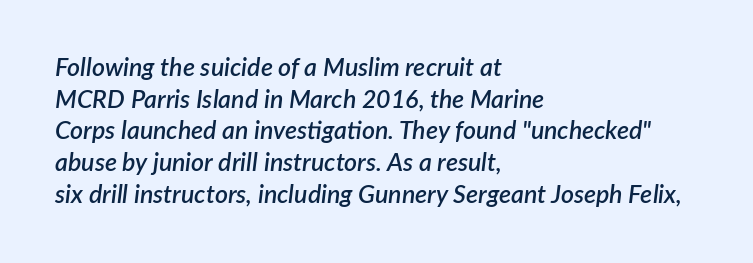
The image shows 25 px text type, italic (leaning right); set left-aligned, normal line spacing (1.27x), normal letter spacing, not underlined.
